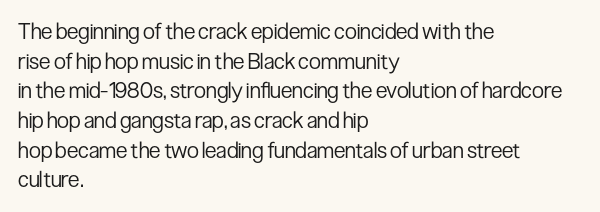
The image shows 22 px text type, upright; set left-aligned, normal line spacing (1.35x), normal letter spacing, not underlined.
